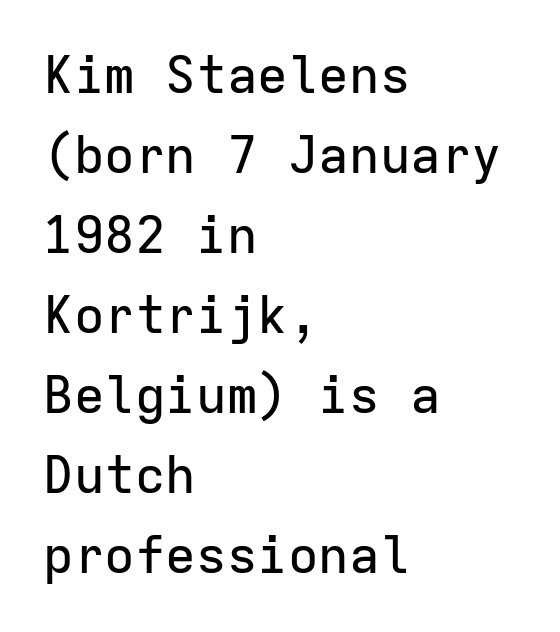
The image shows 51 px sans-serif type, upright, monospaced; set left-aligned, normal line spacing (1.57x), normal letter spacing, not underlined; low stroke contrast and a medium x-height.
